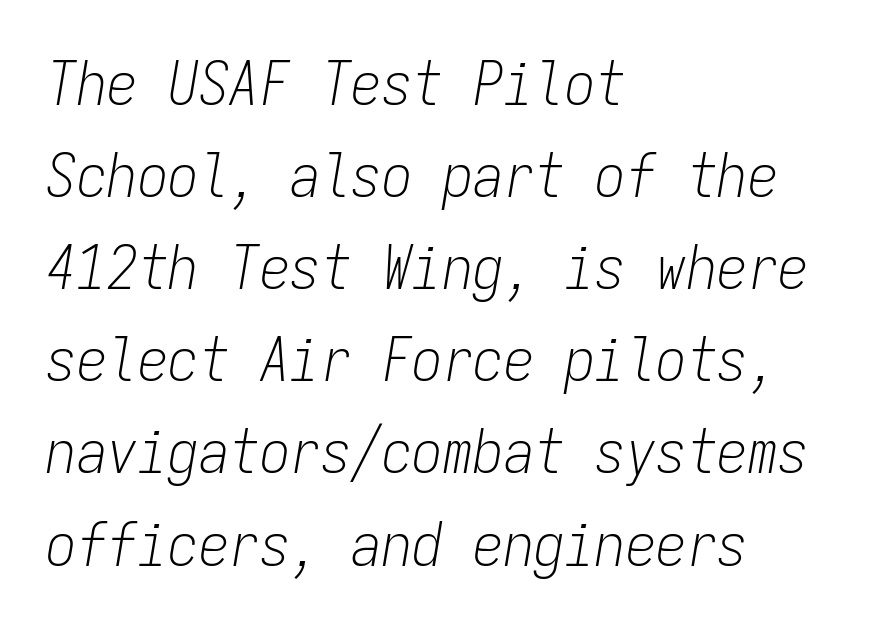
The image shows 61 px light, condensed type, italic (leaning right), monospaced; set left-aligned, normal line spacing (1.51x), normal letter spacing, not underlined; low stroke contrast and a medium x-height.
